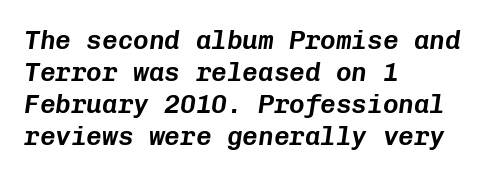
The image shows 26 px text type, italic (leaning right); set left-aligned, line spacing 1.23x, normal letter spacing, not underlined.
